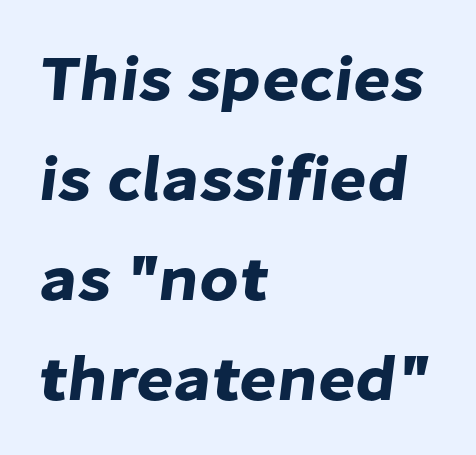
Q: Is the typeface a serif or a sans-serif typeface? A: Sans-serif.
Q: Is the text underlined? A: No.
Q: How is the paragraph aligned? A: Left-aligned.
Q: Is the spacing between letters normal or unusually wide? A: Normal.
Q: Is the spacing between lines tight, normal or loose? A: Normal.
Q: Width (condensed, normal, or wide)? A: Normal.
Q: Stroke contrast? A: Low.
Q: x-height? A: Medium.
Q: Monospaced? A: No.
